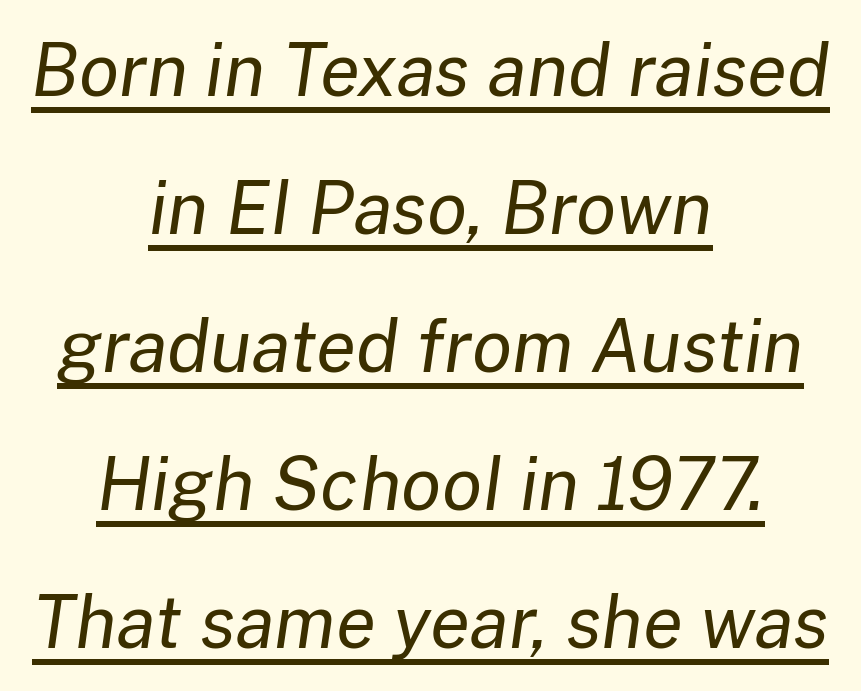
{"italic": "yes", "lean": "right", "slant_degrees": 8, "bold": "no", "weight": "regular", "width": "normal", "stroke_contrast": "low", "x_height": "medium", "monospaced": "no", "underline": "yes", "align": "center", "line_spacing_ratio": 1.89, "letter_spacing": "normal", "letter_spacing_em": 0.0, "glyph_px": 73}
